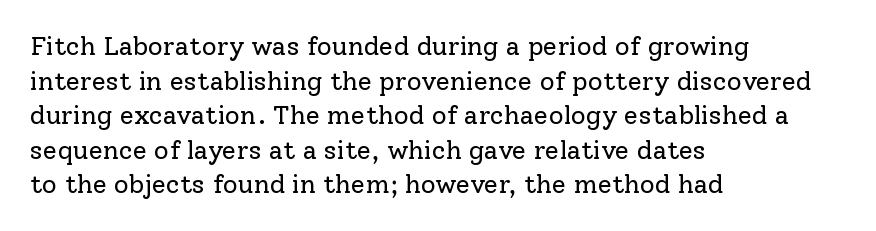
The image shows 26 px text type, upright; set left-aligned, normal line spacing (1.33x), normal letter spacing, not underlined.
